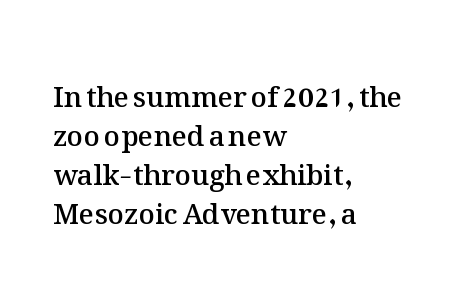
The image shows 28 px semibold type, upright; set left-aligned, normal line spacing (1.39x), normal letter spacing, not underlined; medium stroke contrast and a medium x-height.
